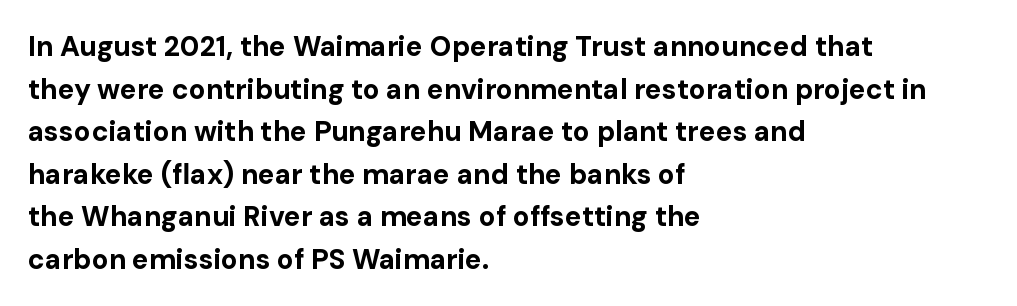
Each letter keeps its own natural width here, so spacing adapts to shape. Its strokes are broad and dark, the hallmark of bold type. The font's upright variant was chosen for this text. Classification — sans serif. Just letters on the line, the space beneath them empty. A normal amount of white space separates one row of letters from the next.
